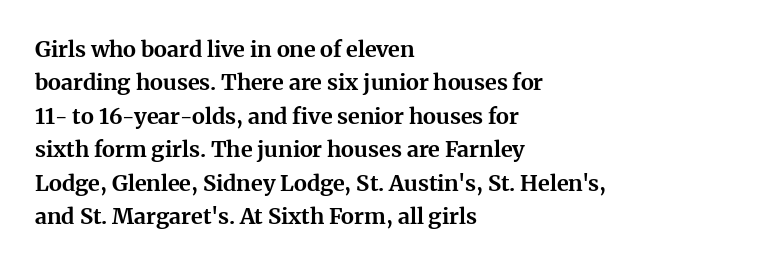
The strip under each line holds only bare page. Between one letter and the next there's only the usual sliver of space. Is there any slant? The stems are plumb. Plenty of ink on the page — the face is bold. Leading matches the norm, producing a regular column.
